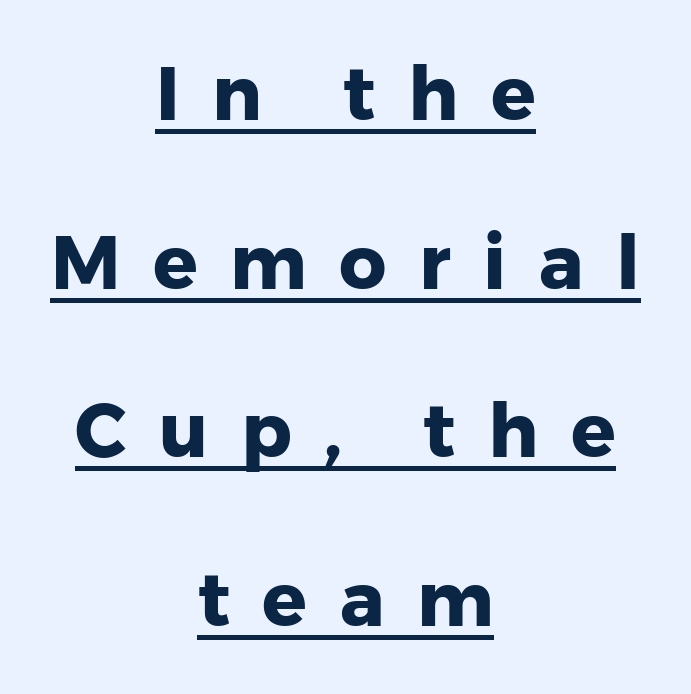
The leading is generous, giving the passage an open texture. Notice how the passage keeps no hard edge, just a central spine. The passage shown is typeset with a sans-serif family. Ascenders rise straight up at ninety degrees.
